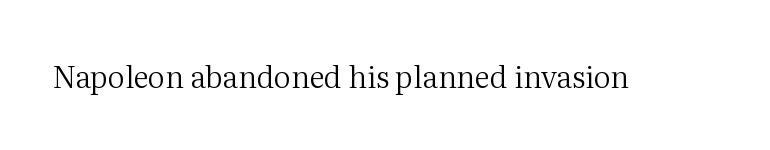
The image shows 30 px regular-weight serif type, upright; set normal letter spacing, not underlined; medium stroke contrast and a medium x-height.
